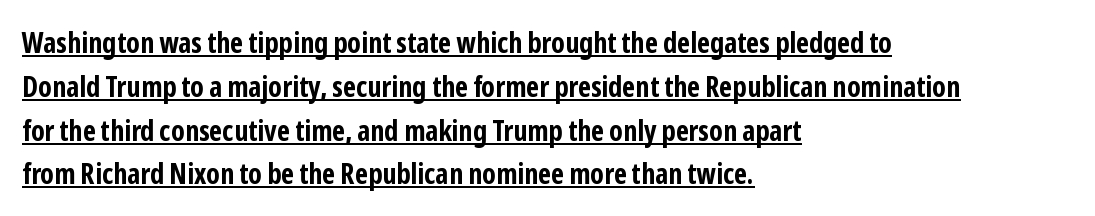
Q: Is the text bold? A: Yes.
Q: Is the text italic (slanted)? A: No, it is upright.
Q: Is the typeface a serif or a sans-serif typeface? A: Sans-serif.
Q: Is the text underlined? A: Yes.
Q: How is the paragraph aligned? A: Left-aligned.
Q: Is the spacing between letters normal or unusually wide? A: Normal.
Q: Is the spacing between lines tight, normal or loose? A: Normal.
Q: Width (condensed, normal, or wide)? A: Condensed.
Q: Stroke contrast? A: Low.
Q: x-height? A: Medium.
Q: Monospaced? A: No.
